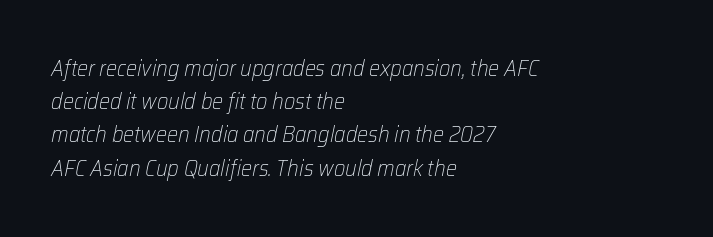
{"italic": "yes", "lean": "right", "slant_degrees": 12, "bold": "no", "underline": "no", "align": "left", "line_spacing": "normal", "line_spacing_ratio": 1.51, "letter_spacing": "normal", "letter_spacing_em": 0.0, "glyph_px": 22}
